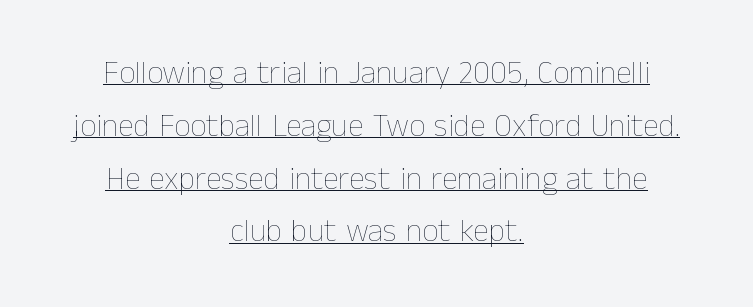
{"italic": "no", "bold": "no", "weight": "thin", "width": "normal", "stroke_contrast": "low", "x_height": "medium", "monospaced": "no", "underline": "yes", "align": "center", "line_spacing": "normal", "line_spacing_ratio": 1.65, "letter_spacing": "normal", "letter_spacing_em": 0.0, "glyph_px": 32}
